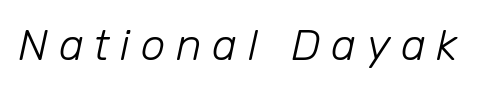
{"italic": "yes", "lean": "right", "slant_degrees": 12, "bold": "no", "weight": "light", "width": "normal", "stroke_contrast": "low", "x_height": "medium", "monospaced": "no", "underline": "no", "letter_spacing": "wide", "letter_spacing_em": 0.24, "glyph_px": 44}
